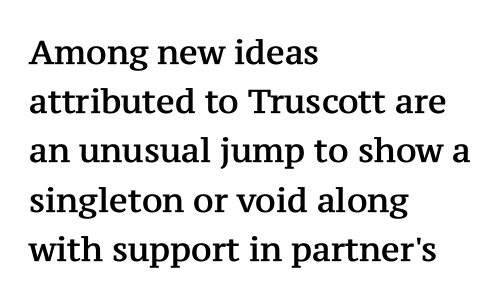
The image shows 33 px serif type, upright; set left-aligned, normal line spacing (1.49x), normal letter spacing, not underlined; medium stroke contrast and a medium x-height.
